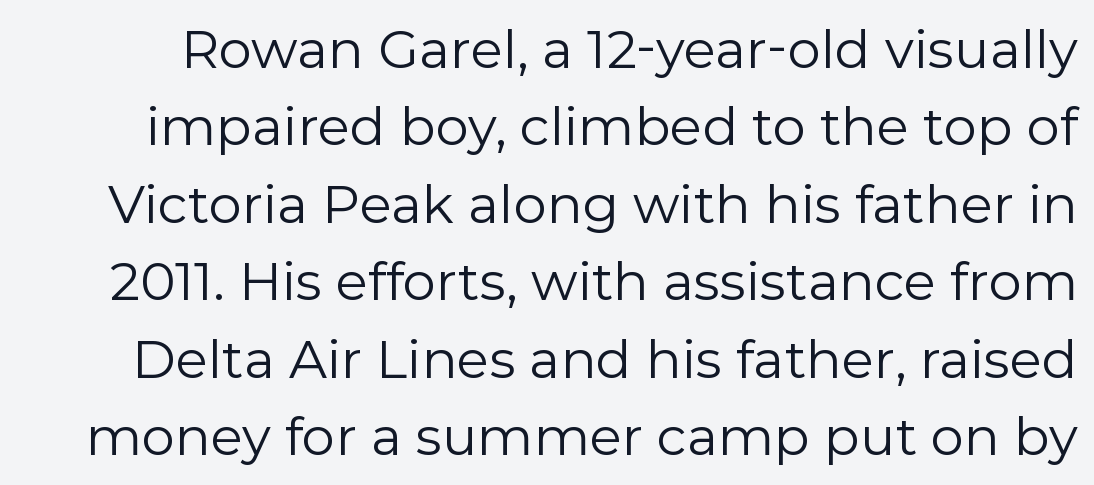
{"serif": "no", "italic": "no", "bold": "no", "weight": "regular", "width": "normal", "stroke_contrast": "low", "x_height": "medium", "monospaced": "no", "underline": "no", "line_spacing": "normal", "line_spacing_ratio": 1.46, "letter_spacing": "normal", "letter_spacing_em": 0.0, "glyph_px": 53}
